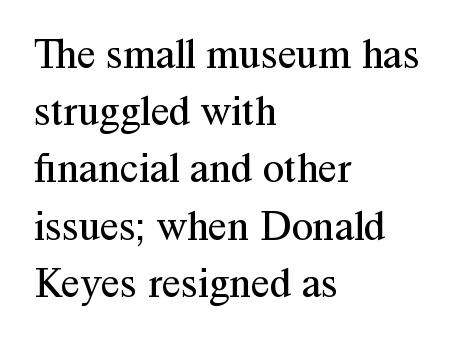
{"serif": "yes", "italic": "no", "bold": "no", "weight": "regular", "width": "normal", "stroke_contrast": "medium", "x_height": "medium", "monospaced": "no", "underline": "no", "align": "left", "line_spacing": "normal", "line_spacing_ratio": 1.33, "letter_spacing": "normal", "letter_spacing_em": 0.0, "glyph_px": 43}
